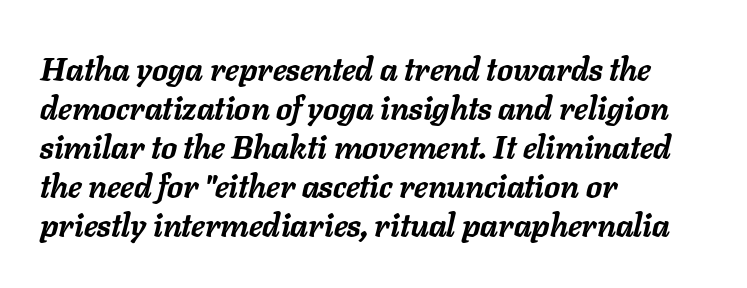
Q: Is the text bold? A: Yes.
Q: Is the text italic (slanted)? A: Yes, it leans right by about 11 degrees.
Q: Is the text underlined? A: No.
Q: How is the paragraph aligned? A: Left-aligned.
Q: Is the spacing between letters normal or unusually wide? A: Normal.
Q: Width (condensed, normal, or wide)? A: Normal.
Q: Stroke contrast? A: Low.
Q: x-height? A: Medium.
Q: Monospaced? A: No.
